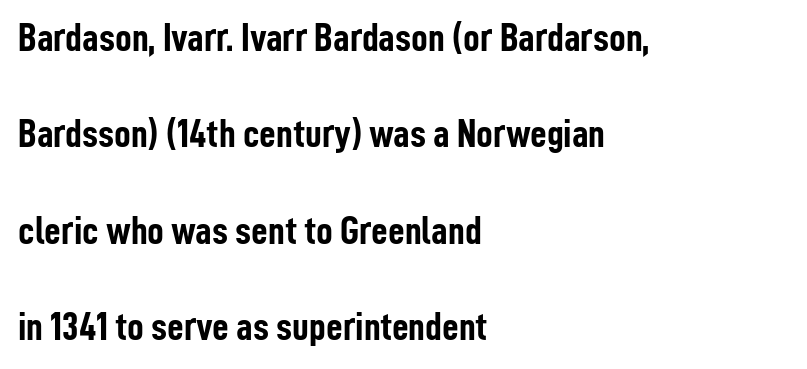
{"serif": "no", "italic": "no", "bold": "yes", "weight": "semibold", "width": "condensed", "stroke_contrast": "low", "x_height": "medium", "monospaced": "no", "underline": "no", "align": "left", "line_spacing": "loose", "line_spacing_ratio": 2.35, "letter_spacing": "normal", "letter_spacing_em": 0.0, "glyph_px": 41}
